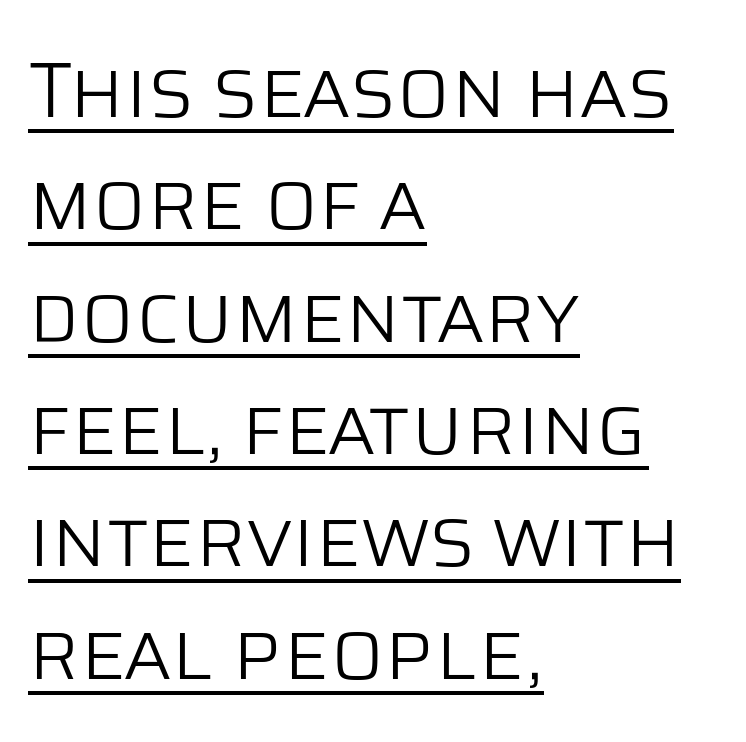
The image shows 78 px light sans-serif type, upright; set left-aligned, normal line spacing (1.44x), normal letter spacing, underlined; low stroke contrast and a large x-height.
